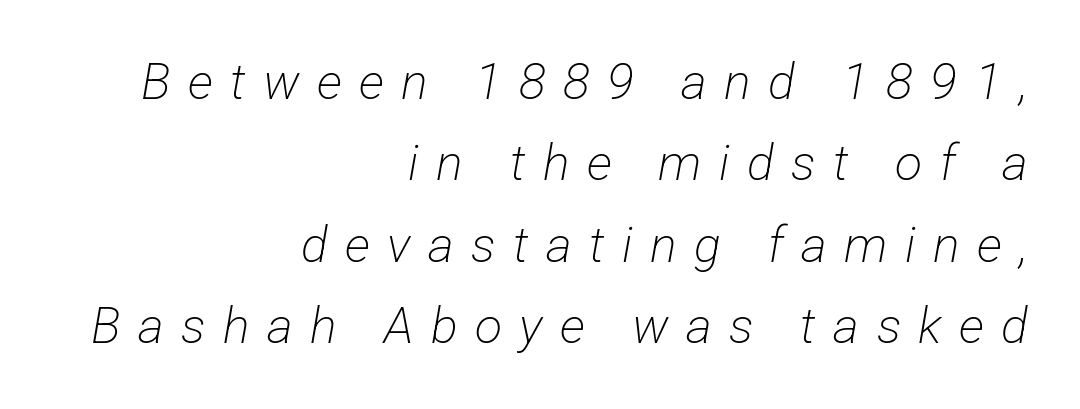
{"serif": "no", "bold": "no", "weight": "light", "width": "condensed", "stroke_contrast": "low", "x_height": "medium", "monospaced": "no", "underline": "no", "align": "right", "line_spacing": "normal", "line_spacing_ratio": 1.63, "letter_spacing": "wide", "letter_spacing_em": 0.35, "glyph_px": 50}
